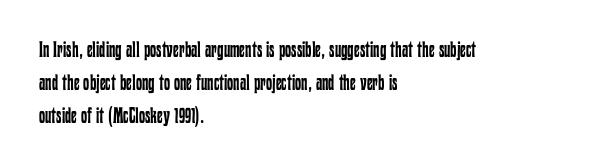
{"italic": "no", "bold": "no", "underline": "no", "align": "left", "line_spacing": "normal", "line_spacing_ratio": 1.5, "letter_spacing": "normal", "letter_spacing_em": 0.0, "glyph_px": 22}
